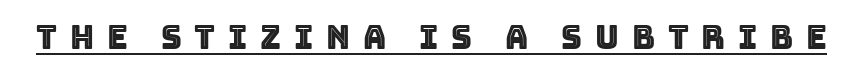
Q: Is the text italic (slanted)? A: No, it is upright.
Q: Is the text underlined? A: Yes.
Q: Is the spacing between letters normal or unusually wide? A: Unusually wide.
Q: Width (condensed, normal, or wide)? A: Normal.
Q: x-height? A: Large.
Q: Monospaced? A: No.
